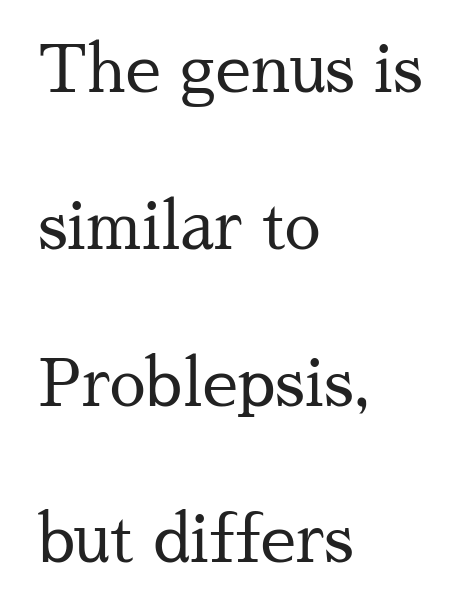
Counters stay open thanks to moderate or lighter strokes. These lines are rendered in a variable-pitch font. Bare-footed words on every line. Characters remain perfectly vertical along every line.
